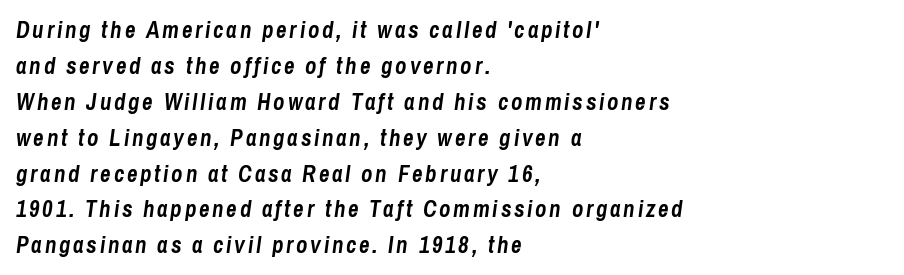
Q: Is the text bold? A: Yes.
Q: Is the text italic (slanted)? A: Yes, it leans right by about 8 degrees.
Q: Is the text underlined? A: No.
Q: How is the paragraph aligned? A: Left-aligned.
Q: Is the spacing between lines tight, normal or loose? A: Normal.
